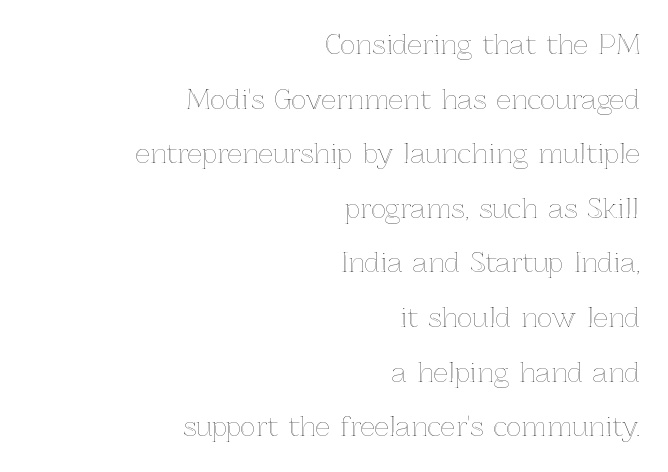
The space directly below the letters is spotless. In terms of leading, this rendering errs on the spacious side. Words appear dense and cohesive because spacing is normal. Posture: straight, roman, zero tilt.
